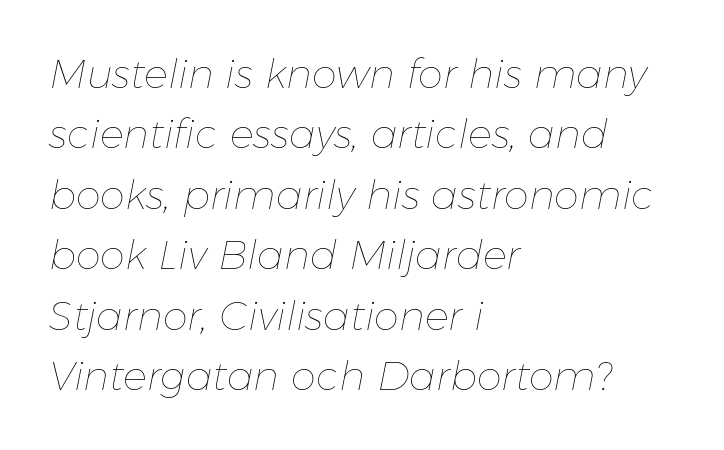
Q: Is the text bold? A: No.
Q: Is the text italic (slanted)? A: Yes, it leans right by about 11 degrees.
Q: Is the text underlined? A: No.
Q: How is the paragraph aligned? A: Left-aligned.
Q: Is the spacing between letters normal or unusually wide? A: Normal.
Q: Is the spacing between lines tight, normal or loose? A: Normal.
Q: Width (condensed, normal, or wide)? A: Normal.
Q: Stroke contrast? A: Low.
Q: x-height? A: Medium.
Q: Monospaced? A: No.
